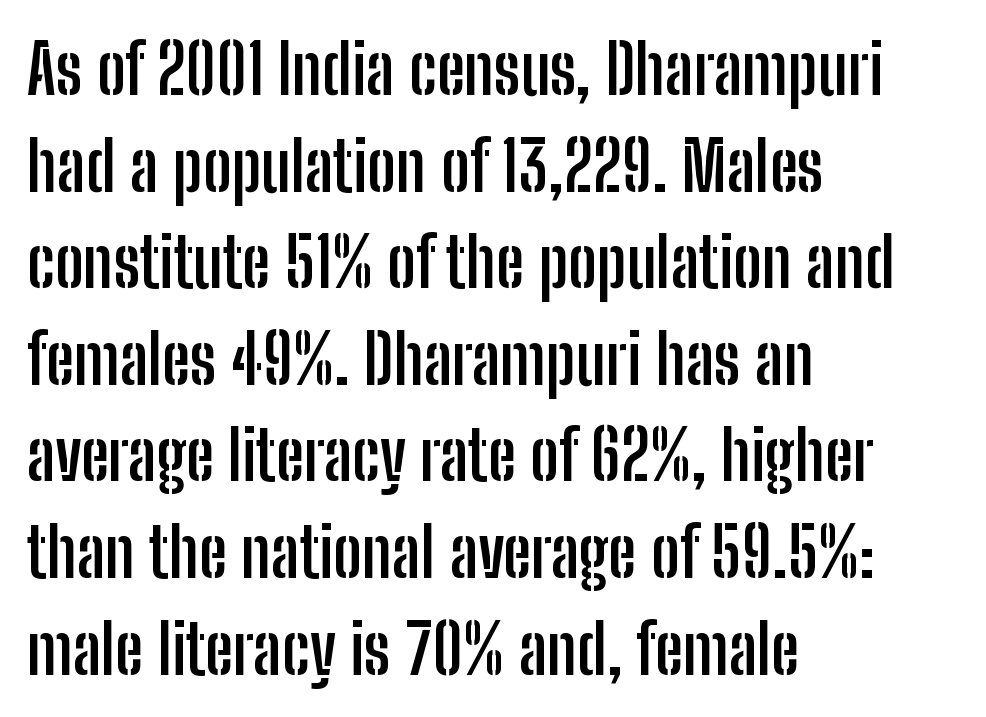
{"serif": "no", "italic": "no", "bold": "yes", "weight": "semibold", "width": "condensed", "stroke_contrast": "low", "x_height": "medium", "monospaced": "no", "underline": "no", "align": "left", "line_spacing": "normal", "line_spacing_ratio": 1.4, "letter_spacing": "normal", "letter_spacing_em": 0.0, "glyph_px": 69}
